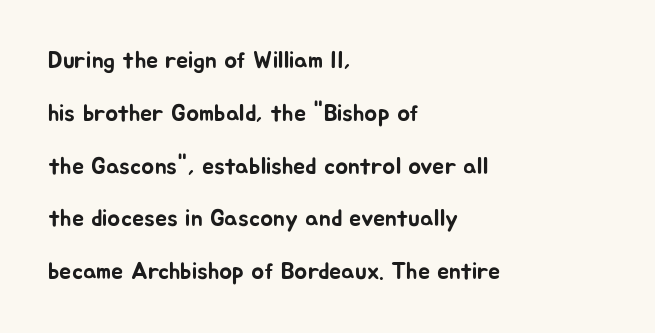
The image shows 24 px text type, upright; set left-aligned, loose line spacing (2.2x), normal letter spacing, not underlined.
